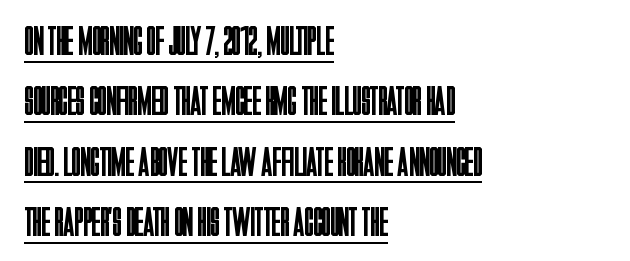
The image shows 41 px regular-weight, condensed sans-serif type, upright; set left-aligned, normal line spacing (1.47x), normal letter spacing, underlined; low stroke contrast and a large x-height.
